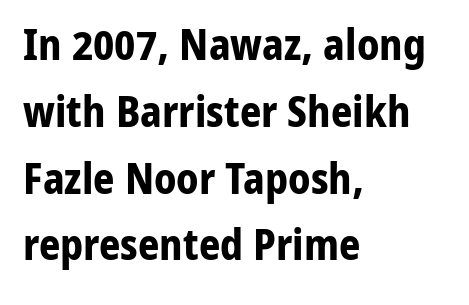
{"serif": "no", "italic": "no", "bold": "yes", "weight": "bold", "width": "normal", "stroke_contrast": "low", "x_height": "medium", "monospaced": "no", "underline": "no", "align": "left", "line_spacing": "normal", "line_spacing_ratio": 1.59, "letter_spacing": "normal", "letter_spacing_em": 0.0, "glyph_px": 42}
